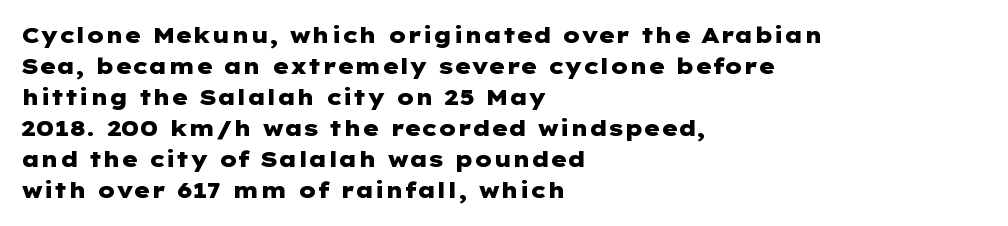
Q: Is the text bold? A: Yes.
Q: Is the text italic (slanted)? A: No, it is upright.
Q: Is the text underlined? A: No.
Q: How is the paragraph aligned? A: Left-aligned.
Q: Is the spacing between letters normal or unusually wide? A: Normal.
Q: Is the spacing between lines tight, normal or loose? A: Normal.
